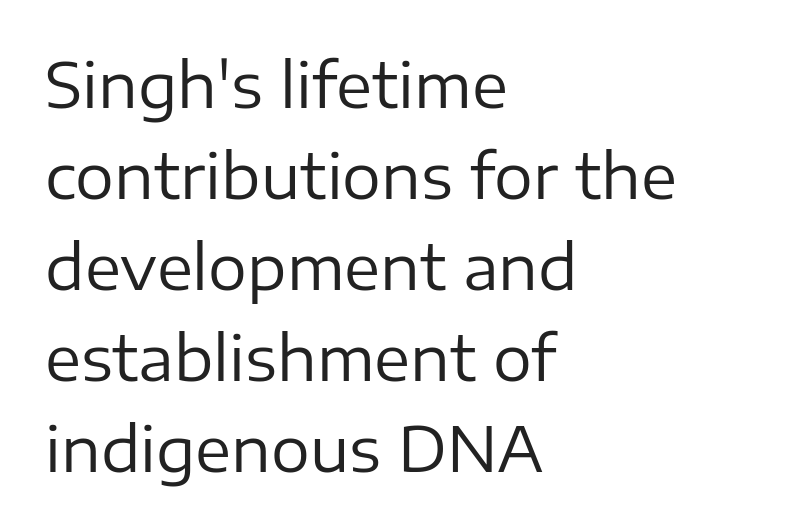
Q: Is the text bold? A: No.
Q: Is the text italic (slanted)? A: No, it is upright.
Q: Is the typeface a serif or a sans-serif typeface? A: Sans-serif.
Q: Is the text underlined? A: No.
Q: How is the paragraph aligned? A: Left-aligned.
Q: Is the spacing between letters normal or unusually wide? A: Normal.
Q: Is the spacing between lines tight, normal or loose? A: Normal.
Q: Width (condensed, normal, or wide)? A: Normal.
Q: Stroke contrast? A: Low.
Q: x-height? A: Medium.
Q: Monospaced? A: No.
